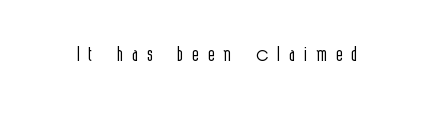
{"serif": "no", "italic": "no", "bold": "no", "weight": "light", "width": "condensed", "x_height": "medium", "monospaced": "no", "underline": "no", "letter_spacing": "wide", "letter_spacing_em": 0.3, "glyph_px": 32}
